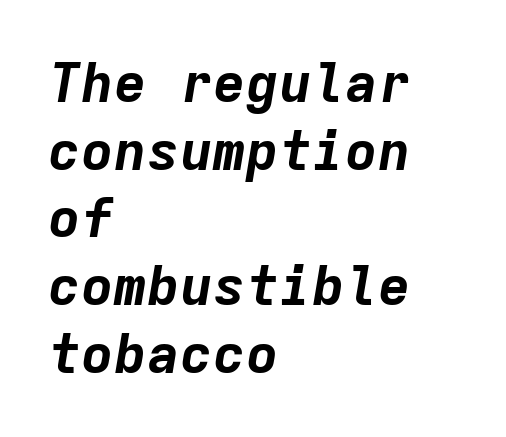
The image shows 55 px bold type, italic (leaning right), monospaced; set left-aligned, line spacing 1.23x, normal letter spacing, not underlined; low stroke contrast and a medium x-height.
